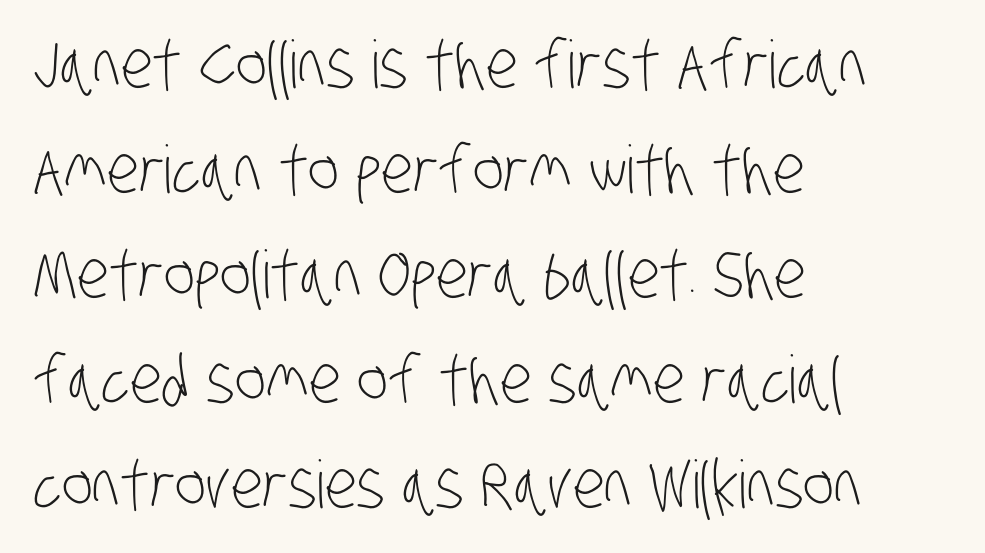
The image shows 66 px light, condensed sans-serif type; set left-aligned, normal line spacing (1.59x), normal letter spacing, not underlined; low stroke contrast and a large x-height.
